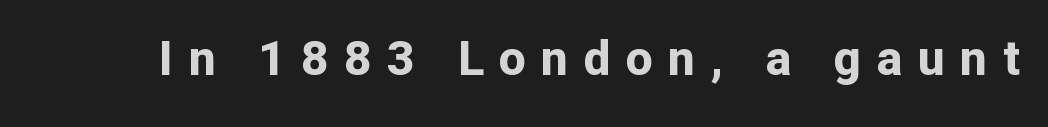
A roman cut, with each character standing at attention. This sample uses expanded letter spacing, leaving extra air between glyphs. A dark, heavy texture on the line: the type is bold. Spacing verdict: proportional, widths tailored to each character. Honestly, there is no underline to notice here at all. The letters carry no serifs — their stems end cleanly without finishing strokes.
